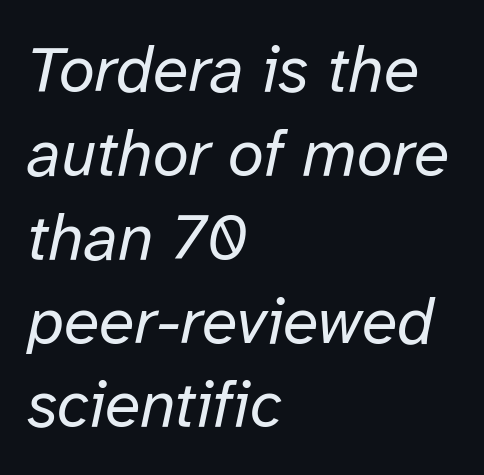
The image shows 65 px regular-weight type, italic (leaning right); set left-aligned, normal line spacing (1.29x), normal letter spacing, not underlined; low stroke contrast and a medium x-height.
